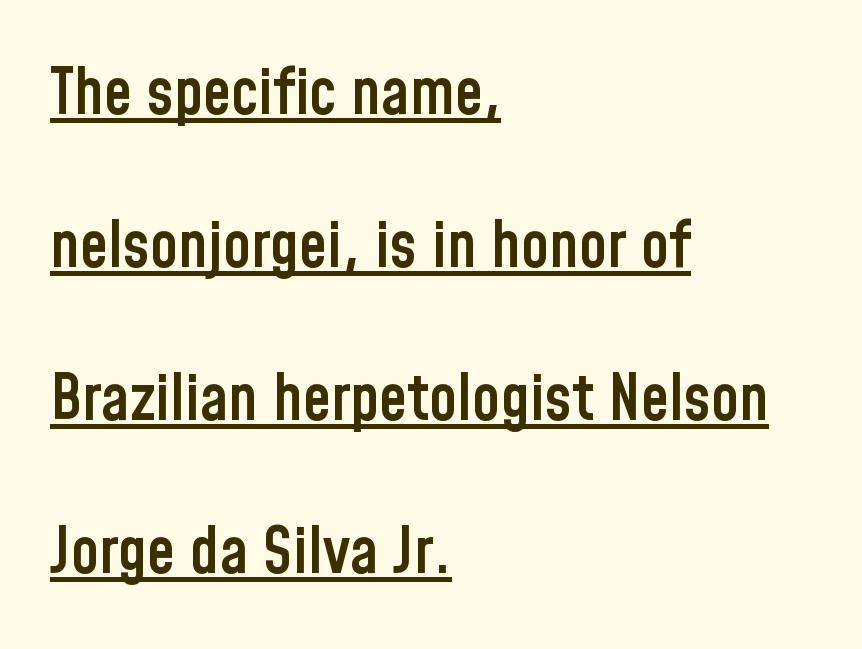
{"serif": "no", "italic": "no", "bold": "semi", "weight": "semibold", "width": "condensed", "stroke_contrast": "low", "x_height": "medium", "monospaced": "no", "underline": "yes", "align": "left", "line_spacing": "loose", "line_spacing_ratio": 2.39, "letter_spacing": "normal", "letter_spacing_em": 0.0, "glyph_px": 64}
